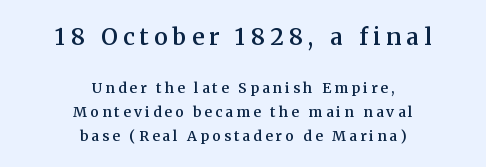
Q: Is the text bold? A: Semi-bold.
Q: Is the text italic (slanted)? A: No, it is upright.
Q: Is the text underlined? A: No.
Q: How is the paragraph aligned? A: Centered.
Q: Is the spacing between letters normal or unusually wide? A: Unusually wide.
Q: Is the spacing between lines tight, normal or loose? A: Normal.
Q: Which block of text is set in a larger size, the first (top) or the second (bottom)? A: The first (top) one.
